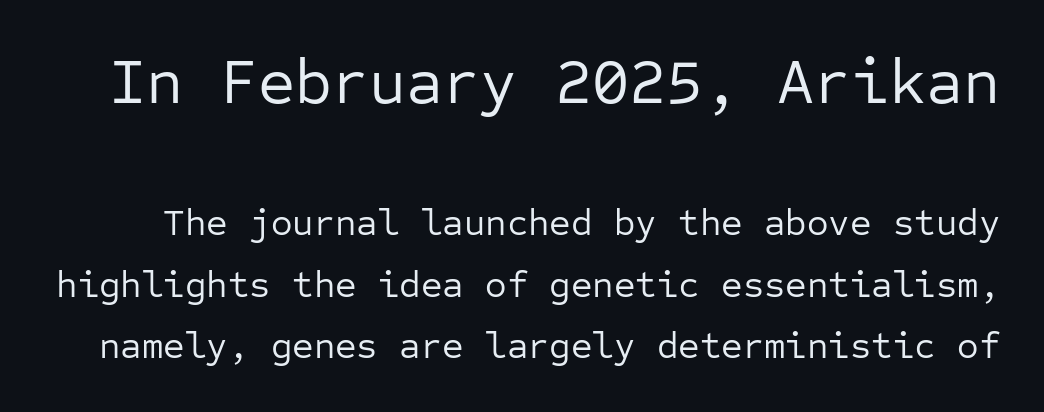
{"serif": "no", "italic": "no", "bold": "no", "weight": "regular", "width": "normal", "stroke_contrast": "low", "x_height": "medium", "monospaced": "yes", "underline": "no", "line_spacing": "normal", "line_spacing_ratio": 1.66, "letter_spacing": "normal", "letter_spacing_em": 0.0, "larger_block": "first", "size_ratio": 1.73, "glyph_px": 64}
